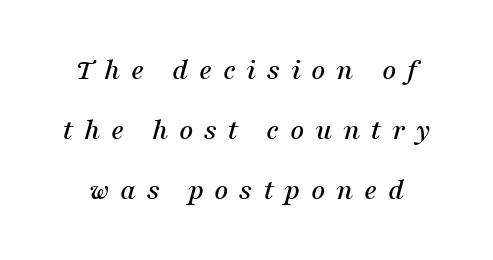
Underlining? Definitely not there. The face used here is seriffed, in the tradition of book romans. Vertically, the passage feels expansive, rows floating well apart. Tracking here is generous; glyphs stand well apart from one another. This is oblique type, the kind used for emphasis or titles. Spacing verdict: proportional, widths tailored to each character.
